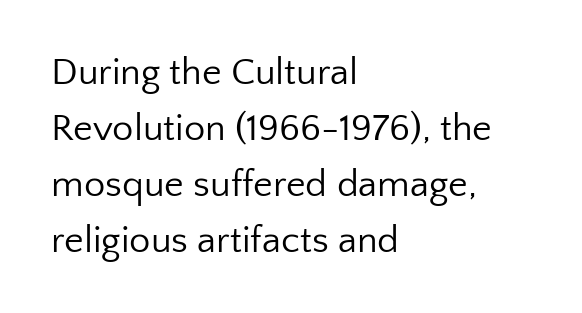
{"serif": "no", "italic": "no", "bold": "no", "weight": "regular", "width": "normal", "stroke_contrast": "low", "x_height": "medium", "monospaced": "no", "underline": "no", "align": "left", "line_spacing": "normal", "line_spacing_ratio": 1.47, "letter_spacing": "normal", "letter_spacing_em": 0.0, "glyph_px": 38}
